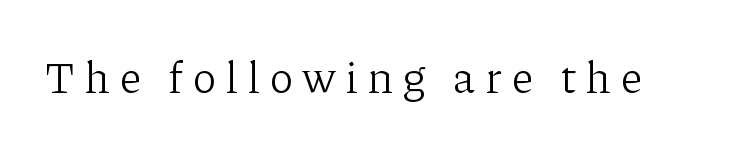
Q: Is the text bold? A: No.
Q: Is the text italic (slanted)? A: No, it is upright.
Q: Is the typeface a serif or a sans-serif typeface? A: Serif.
Q: Is the text underlined? A: No.
Q: Is the spacing between letters normal or unusually wide? A: Unusually wide.
Q: Width (condensed, normal, or wide)? A: Normal.
Q: Stroke contrast? A: Low.
Q: x-height? A: Medium.
Q: Monospaced? A: No.
